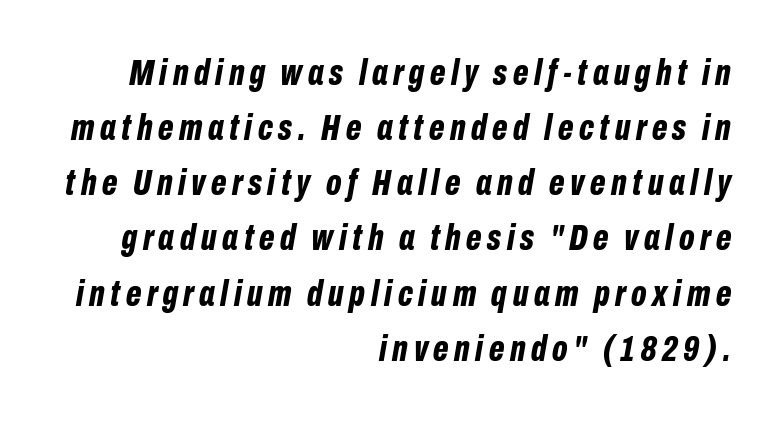
Regular leading. Teacher's note: observe the even right margin — that is flush-right alignment. The space beneath each line is pristine and unruled. The rendering applies a slant to the glyphs. Look at the stroke-to-counter ratio: heavy, a bold.
